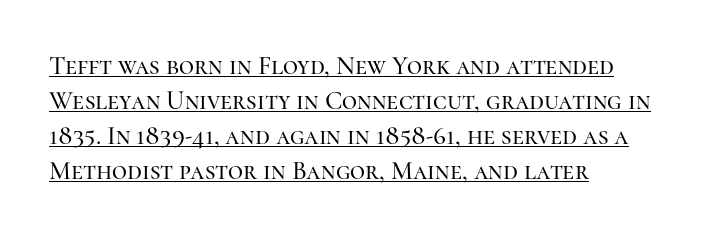
Tracking here is standard; glyphs follow each other at the usual distance. Notice how a bar underscores the lettering throughout. These lines are set flush left with a ragged right edge. The leading is moderate, giving the passage an even texture.
